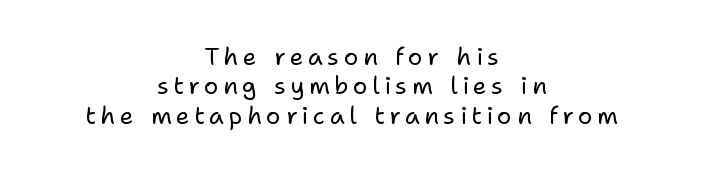
{"italic": "no", "bold": "no", "underline": "no", "align": "center", "line_spacing_ratio": 1.22, "glyph_px": 24}
